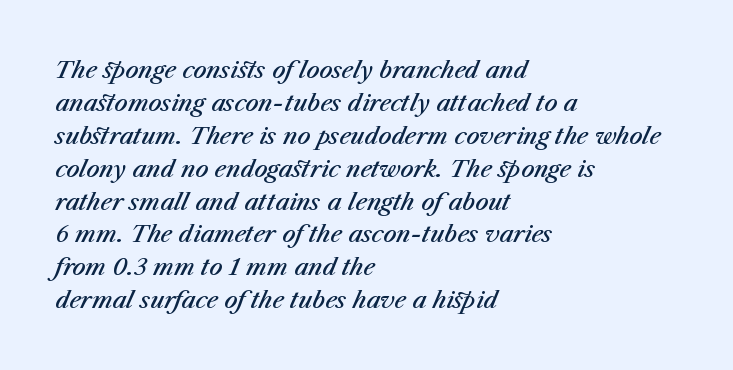
On the weight axis this lands at semibold, roughly 600. No extra tracking has been applied to these lines. A classic flush-left, rag-right setting is used for this passage. Each row of text sits above clean, open space. Normally led — the rows are evenly, conventionally spaced.
